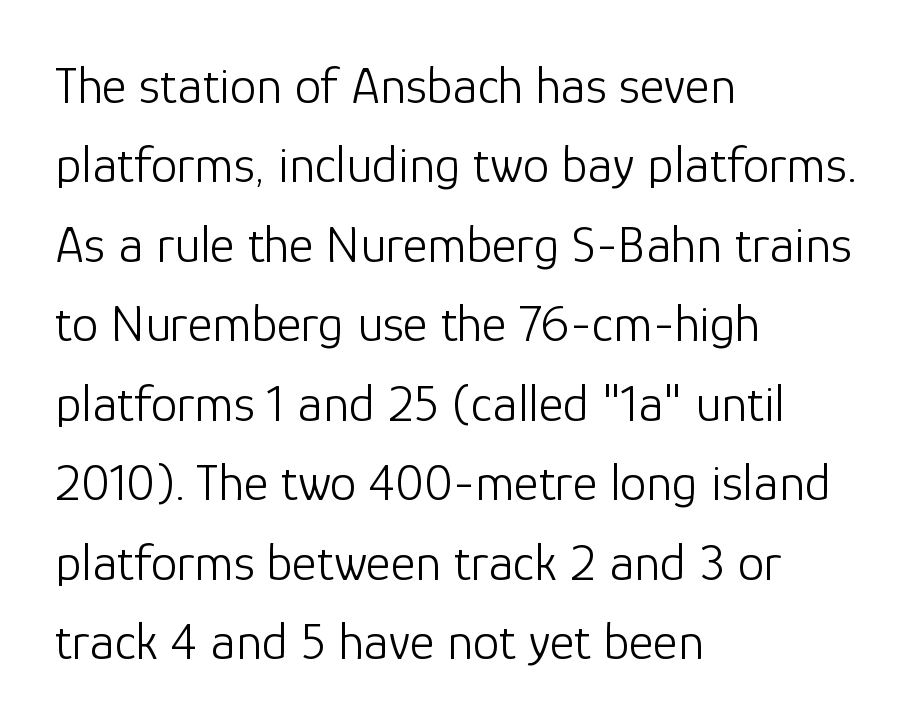
The image shows 53 px light sans-serif type, upright; set left-aligned, normal line spacing (1.5x), normal letter spacing, not underlined; low stroke contrast and a medium x-height.
